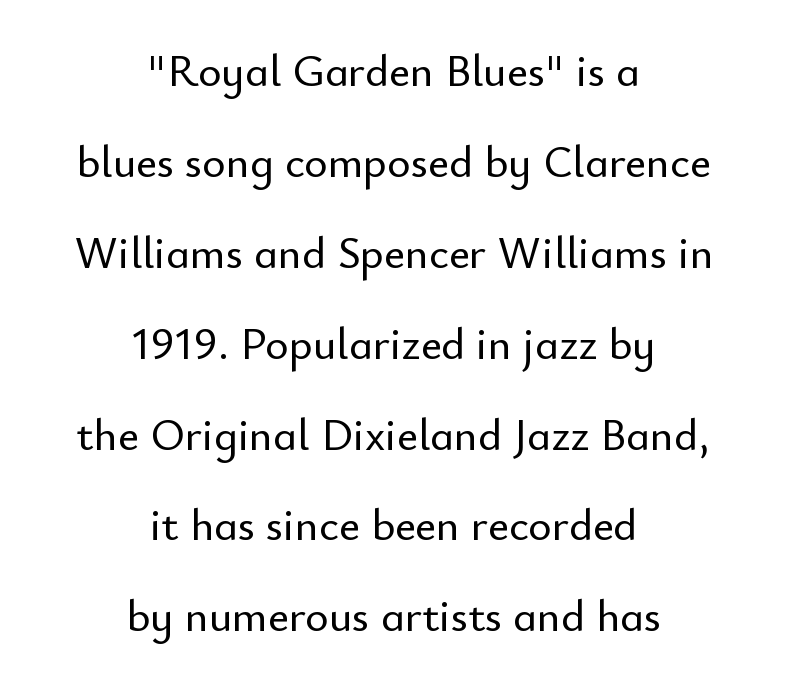
Q: Is the text italic (slanted)? A: No, it is upright.
Q: Is the typeface a serif or a sans-serif typeface? A: Sans-serif.
Q: Is the text underlined? A: No.
Q: How is the paragraph aligned? A: Centered.
Q: Is the spacing between letters normal or unusually wide? A: Normal.
Q: Is the spacing between lines tight, normal or loose? A: Loose.
Q: Width (condensed, normal, or wide)? A: Normal.
Q: Stroke contrast? A: Low.
Q: x-height? A: Small.
Q: Monospaced? A: No.
